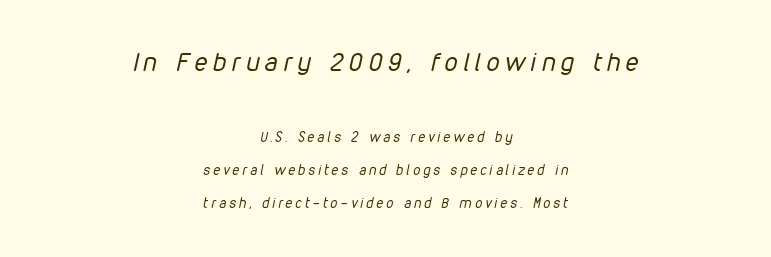
The image shows 26 px text type, italic (leaning right); set centered, loose line spacing (2.35x), unusually wide letter spacing (+0.22 em), not underlined; the first (top) block is 1.86x larger.
